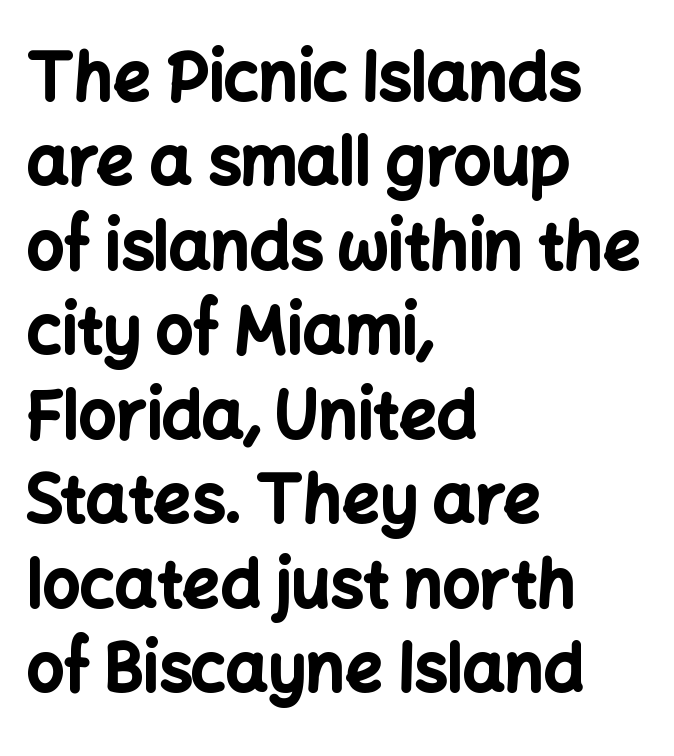
Q: Is the text bold? A: Yes.
Q: Is the text italic (slanted)? A: No, it is upright.
Q: Is the typeface a serif or a sans-serif typeface? A: Sans-serif.
Q: Is the text underlined? A: No.
Q: How is the paragraph aligned? A: Left-aligned.
Q: Is the spacing between letters normal or unusually wide? A: Normal.
Q: Is the spacing between lines tight, normal or loose? A: Normal.
Q: Width (condensed, normal, or wide)? A: Normal.
Q: Stroke contrast? A: Low.
Q: x-height? A: Medium.
Q: Monospaced? A: No.
